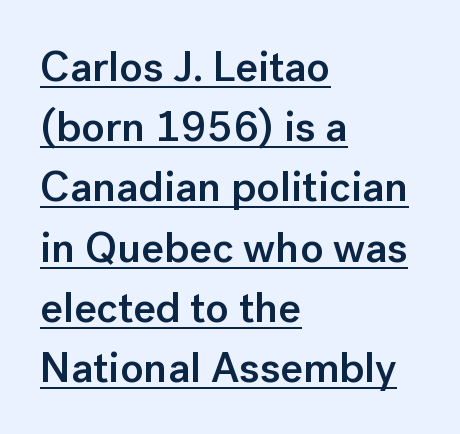
The image shows 43 px semibold sans-serif type, upright; set left-aligned, normal line spacing (1.4x), normal letter spacing, underlined; low stroke contrast and a medium x-height.
